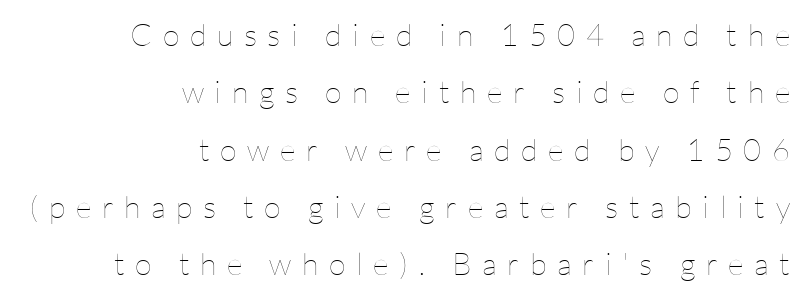
Q: Is the text bold? A: No.
Q: Is the text italic (slanted)? A: No, it is upright.
Q: Is the text underlined? A: No.
Q: How is the paragraph aligned? A: Right-aligned.
Q: Is the spacing between letters normal or unusually wide? A: Unusually wide.
Q: Width (condensed, normal, or wide)? A: Normal.
Q: Stroke contrast? A: Low.
Q: x-height? A: Medium.
Q: Monospaced? A: No.
